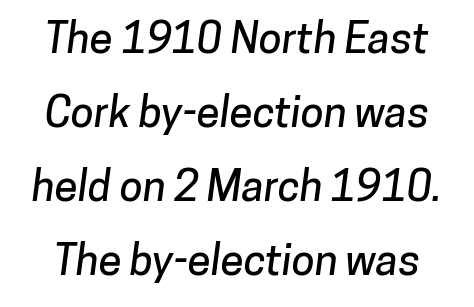
{"serif": "no", "width": "normal", "stroke_contrast": "low", "x_height": "medium", "monospaced": "no", "underline": "no", "line_spacing_ratio": 1.76, "letter_spacing": "normal", "letter_spacing_em": 0.0, "glyph_px": 42}
